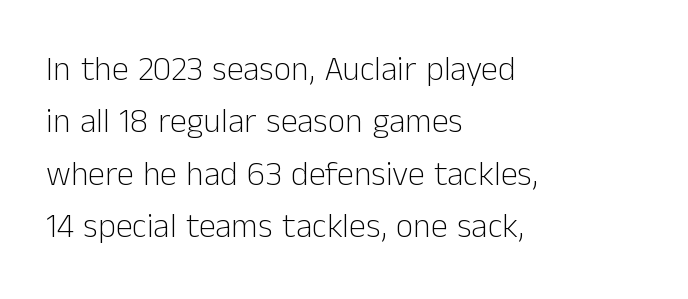
Think of a printed novel: that variable character pitch is what you see here. Compared with typical paragraphs, the rows here are spaced about the same. This is the regular roman posture of the typeface. Default kerning and tracking; the words read as compact shapes. The letters carry no serifs — their stems end cleanly without finishing strokes.
